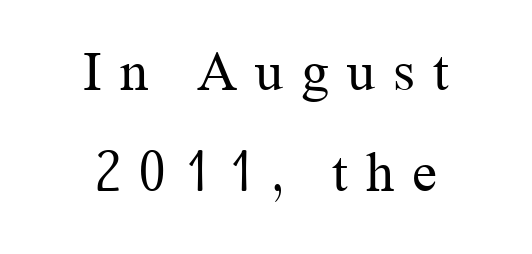
The image shows 56 px regular-weight serif type, upright; set centered, line spacing 1.81x, unusually wide letter spacing (+0.32 em), not underlined; medium stroke contrast and a medium x-height.
